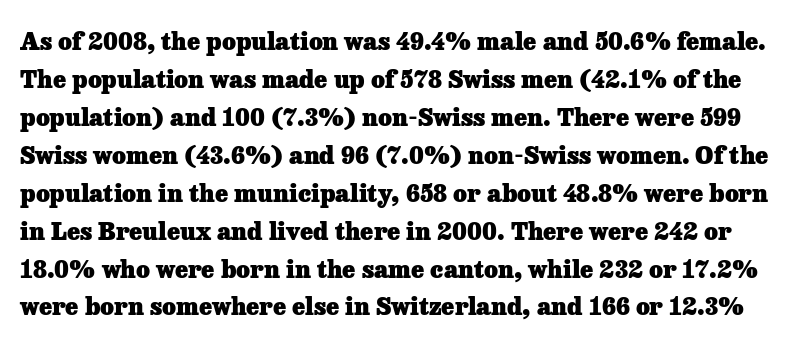
The image shows 24 px bold type, upright; set normal line spacing (1.58x), normal letter spacing, not underlined.
